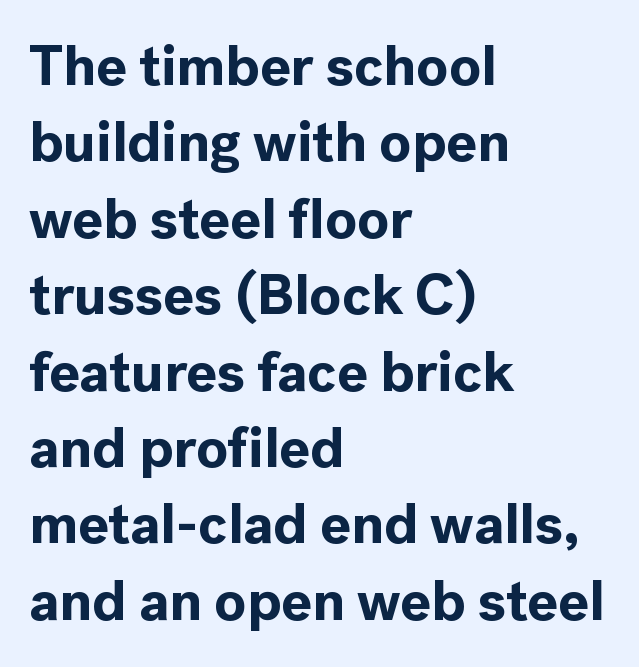
The image shows 57 px bold sans-serif type, upright; set left-aligned, normal line spacing (1.34x), normal letter spacing, not underlined; a medium x-height.
